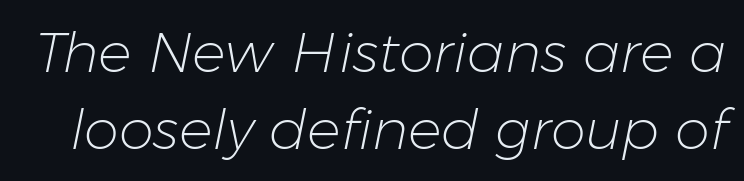
What's the leading like? Ordinary, nothing unusual. The specimen reads as italic at a glance. This reads as an unemphasized weight, regular at the heaviest. Letters rest on an invisible, unmarked baseline. What stands out about the letter spacing? Nothing — it is the standard amount. This sample has the flowing, uneven cadence of proportional lettering.
